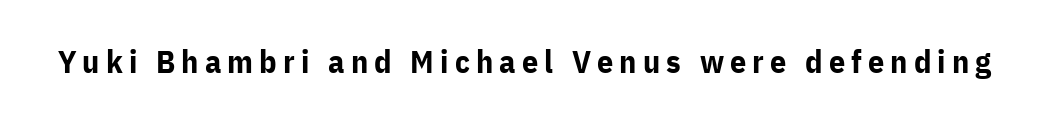
Q: Is the text bold? A: Yes.
Q: Is the text italic (slanted)? A: No, it is upright.
Q: Is the typeface a serif or a sans-serif typeface? A: Sans-serif.
Q: Is the text underlined? A: No.
Q: Width (condensed, normal, or wide)? A: Normal.
Q: Stroke contrast? A: Low.
Q: x-height? A: Medium.
Q: Monospaced? A: No.
